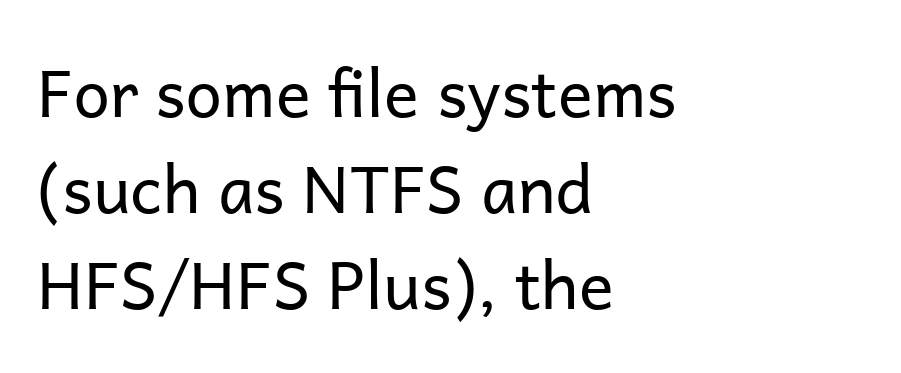
Q: Is the text bold? A: No.
Q: Is the text italic (slanted)? A: No, it is upright.
Q: Is the typeface a serif or a sans-serif typeface? A: Sans-serif.
Q: Is the text underlined? A: No.
Q: How is the paragraph aligned? A: Left-aligned.
Q: Is the spacing between letters normal or unusually wide? A: Normal.
Q: Is the spacing between lines tight, normal or loose? A: Normal.
Q: Width (condensed, normal, or wide)? A: Normal.
Q: Stroke contrast? A: Low.
Q: x-height? A: Medium.
Q: Monospaced? A: No.
